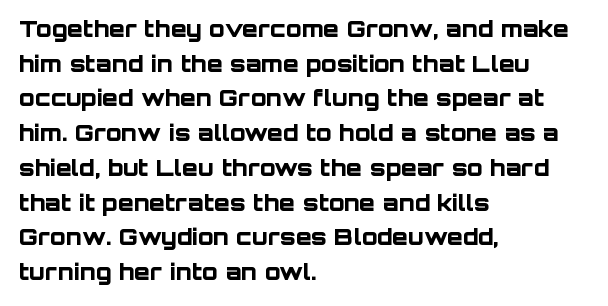
The image shows 23 px bold type, upright; set left-aligned, normal line spacing (1.51x), normal letter spacing, not underlined.
